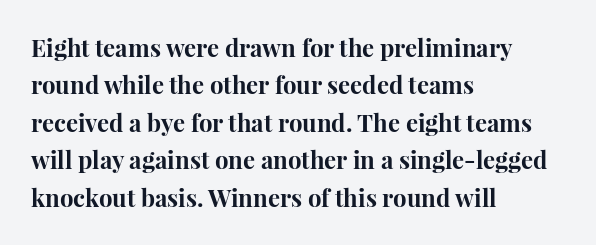
The image shows 24 px bold type, upright; set left-aligned, normal line spacing (1.56x), normal letter spacing, not underlined.
